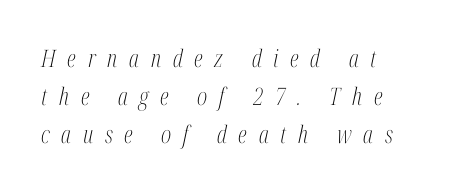
Q: Is the text bold? A: No.
Q: Is the text italic (slanted)? A: Yes, it leans right by about 12 degrees.
Q: Is the text underlined? A: No.
Q: How is the paragraph aligned? A: Left-aligned.
Q: Is the spacing between letters normal or unusually wide? A: Unusually wide.
Q: Is the spacing between lines tight, normal or loose? A: Normal.
